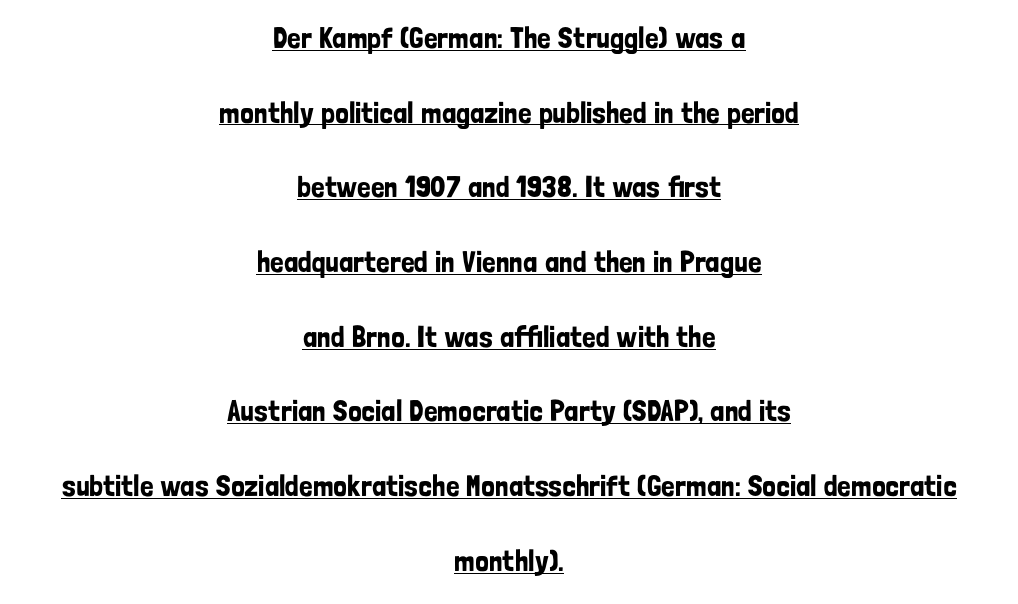
Q: Is the text italic (slanted)? A: No, it is upright.
Q: Is the typeface a serif or a sans-serif typeface? A: Sans-serif.
Q: Is the text underlined? A: Yes.
Q: How is the paragraph aligned? A: Centered.
Q: Is the spacing between letters normal or unusually wide? A: Normal.
Q: Is the spacing between lines tight, normal or loose? A: Loose.
Q: Width (condensed, normal, or wide)? A: Condensed.
Q: Stroke contrast? A: Low.
Q: x-height? A: Medium.
Q: Monospaced? A: No.
